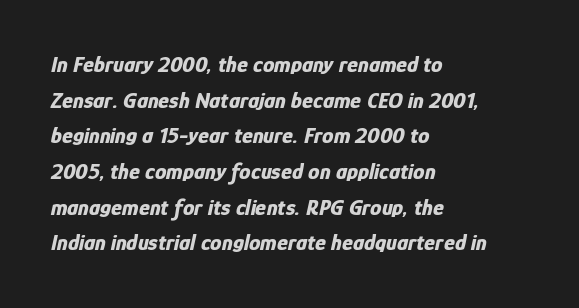
Q: Is the text bold? A: Yes.
Q: Is the text italic (slanted)? A: Yes, it leans right by about 12 degrees.
Q: Is the text underlined? A: No.
Q: How is the paragraph aligned? A: Left-aligned.
Q: Is the spacing between letters normal or unusually wide? A: Normal.
Q: Is the spacing between lines tight, normal or loose? A: Normal.
